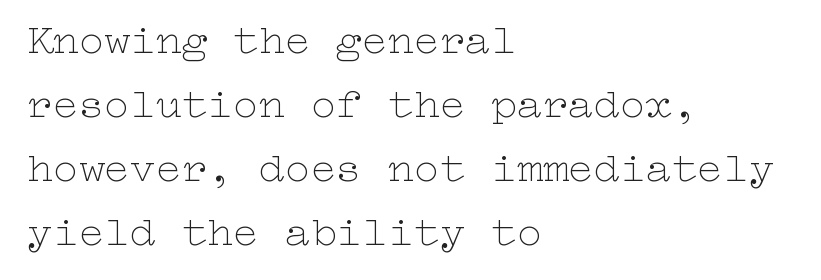
The image shows 43 px thin, wide type, upright; set left-aligned, normal line spacing (1.49x), normal letter spacing, not underlined; low stroke contrast and a medium x-height.
